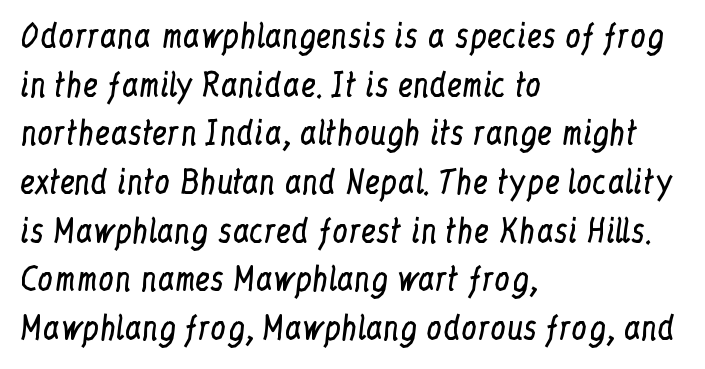
The image shows 31 px regular-weight, condensed serif type; set left-aligned, normal line spacing (1.57x), normal letter spacing, not underlined; low stroke contrast and a medium x-height.
